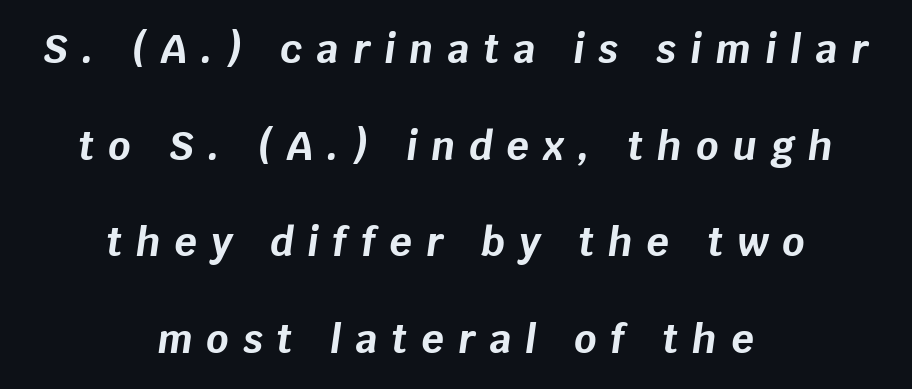
Q: Is the text bold? A: Yes.
Q: Is the text italic (slanted)? A: Yes, it leans right by about 8 degrees.
Q: Is the text underlined? A: No.
Q: How is the paragraph aligned? A: Centered.
Q: Is the spacing between letters normal or unusually wide? A: Unusually wide.
Q: Is the spacing between lines tight, normal or loose? A: Loose.
Q: Width (condensed, normal, or wide)? A: Normal.
Q: Stroke contrast? A: Low.
Q: x-height? A: Large.
Q: Monospaced? A: No.
